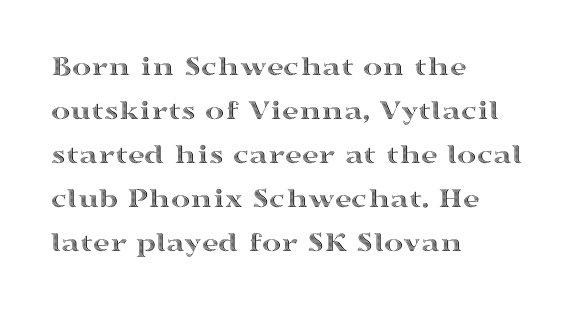
Q: Is the text italic (slanted)? A: No, it is upright.
Q: Is the text underlined? A: No.
Q: How is the paragraph aligned? A: Left-aligned.
Q: Is the spacing between letters normal or unusually wide? A: Normal.
Q: Is the spacing between lines tight, normal or loose? A: Normal.
Q: Width (condensed, normal, or wide)? A: Wide.
Q: x-height? A: Medium.
Q: Monospaced? A: No.
